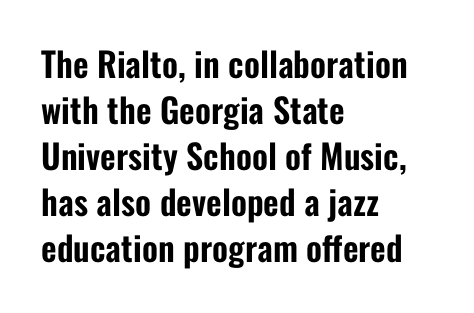
{"serif": "no", "italic": "no", "width": "condensed", "stroke_contrast": "low", "x_height": "medium", "monospaced": "no", "underline": "no", "align": "left", "line_spacing": "normal", "line_spacing_ratio": 1.35, "letter_spacing": "normal", "letter_spacing_em": 0.0, "glyph_px": 34}
